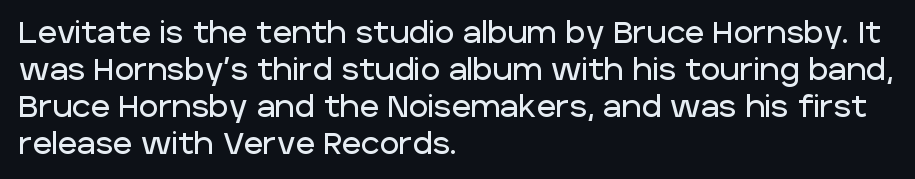
No extra tracking has been applied to these lines. You could not count columns in this text — the font is proportionally spaced. Quick note: not italic, upright. The typeface chosen for these lines omits serifs.
